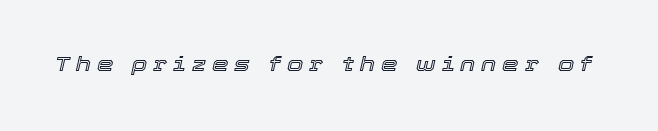
The image shows 21 px text type, italic (leaning right); set unusually wide letter spacing (+0.28 em), not underlined.
